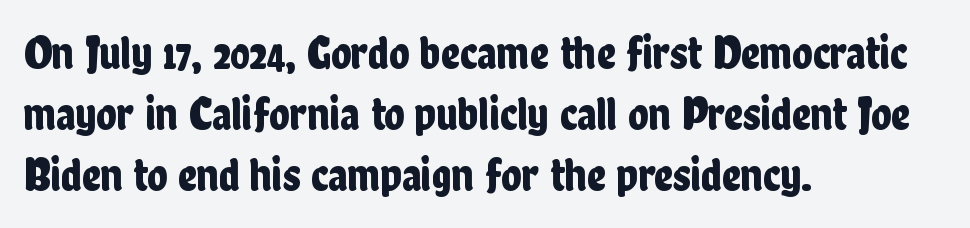
The image shows 47 px condensed sans-serif type, upright; set left-aligned, normal line spacing (1.3x), normal letter spacing, not underlined; low stroke contrast and a medium x-height.
